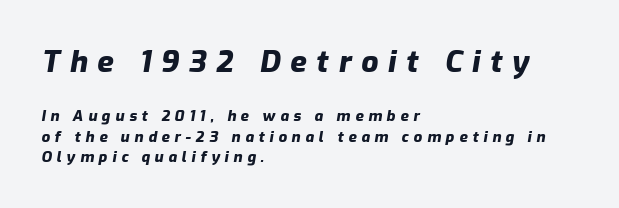
Q: Is the text bold? A: Yes.
Q: Is the text italic (slanted)? A: Yes, it leans right by about 9 degrees.
Q: Is the text underlined? A: No.
Q: How is the paragraph aligned? A: Left-aligned.
Q: Is the spacing between letters normal or unusually wide? A: Unusually wide.
Q: Is the spacing between lines tight, normal or loose? A: Normal.
Q: Which block of text is set in a larger size, the first (top) or the second (bottom)? A: The first (top) one.
Q: Width (condensed, normal, or wide)? A: Normal.
Q: Stroke contrast? A: Low.
Q: x-height? A: Medium.
Q: Monospaced? A: No.
